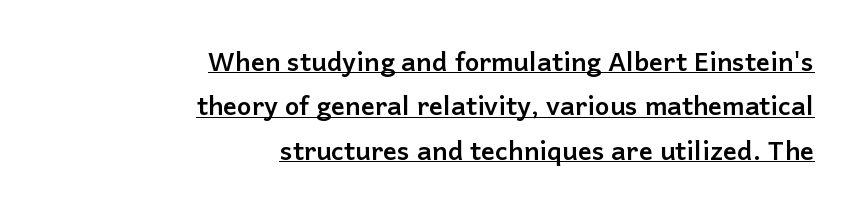
Posture: straight, roman, zero tilt. A baseline rule has been typeset under these characters. Is the letter spacing exaggerated? No — it looks like the ordinary default. Caption: bold face, heavy strokes. Typeset ragged left — the right edge is the straight one.
